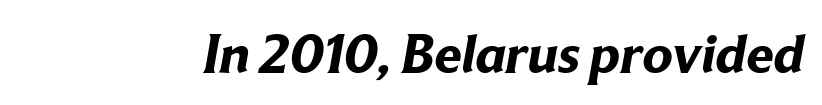
The image shows 55 px bold sans-serif type; set normal letter spacing, not underlined; low stroke contrast and a medium x-height.
